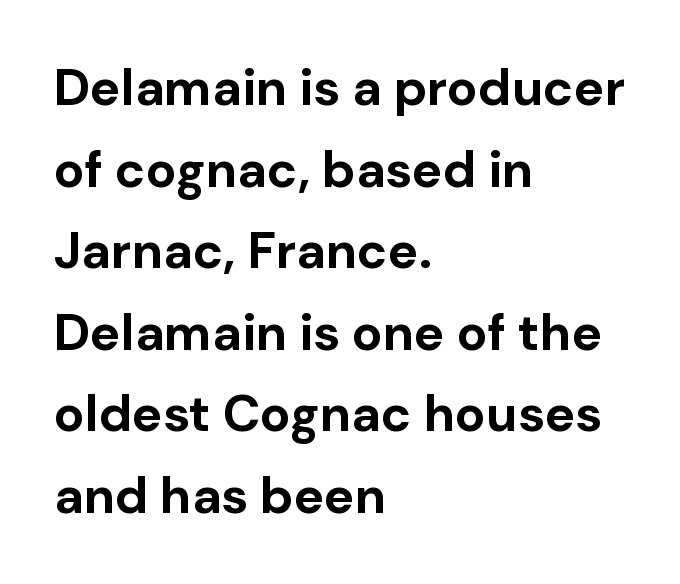
The image shows 51 px bold sans-serif type, upright; set left-aligned, normal line spacing (1.6x), normal letter spacing, not underlined; low stroke contrast and a medium x-height.
